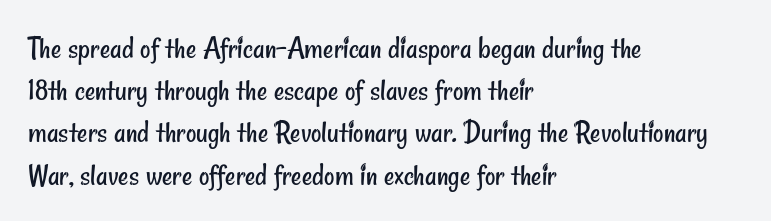
The image shows 32 px regular-weight, condensed sans-serif type; set left-aligned, normal line spacing (1.32x), normal letter spacing, not underlined; low stroke contrast and a small x-height.
